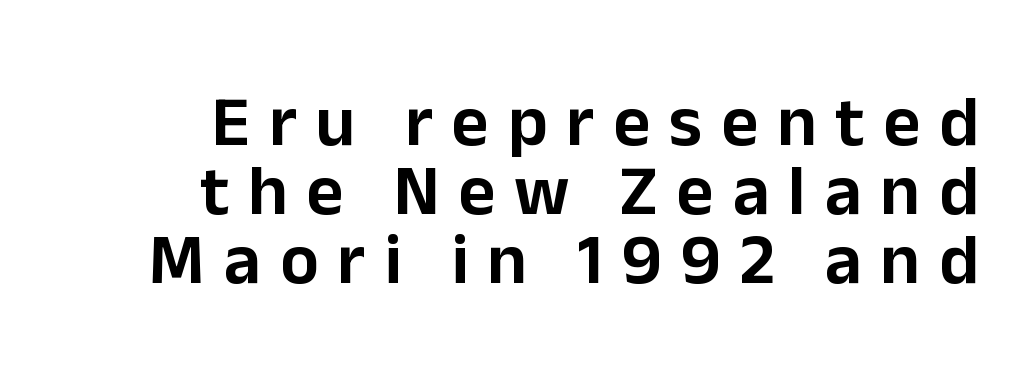
Q: Is the text italic (slanted)? A: No, it is upright.
Q: Is the typeface a serif or a sans-serif typeface? A: Sans-serif.
Q: Is the text underlined? A: No.
Q: How is the paragraph aligned? A: Right-aligned.
Q: Is the spacing between letters normal or unusually wide? A: Unusually wide.
Q: Is the spacing between lines tight, normal or loose? A: Tight.
Q: Width (condensed, normal, or wide)? A: Normal.
Q: Stroke contrast? A: Low.
Q: x-height? A: Medium.
Q: Monospaced? A: No.
